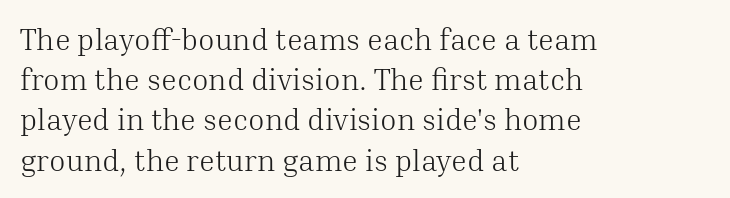
{"serif": "yes", "italic": "no", "bold": "no", "weight": "light", "width": "normal", "stroke_contrast": "medium", "x_height": "medium", "monospaced": "no", "underline": "no", "align": "left", "line_spacing": "normal", "line_spacing_ratio": 1.34, "letter_spacing": "normal", "letter_spacing_em": 0.0, "glyph_px": 30}
